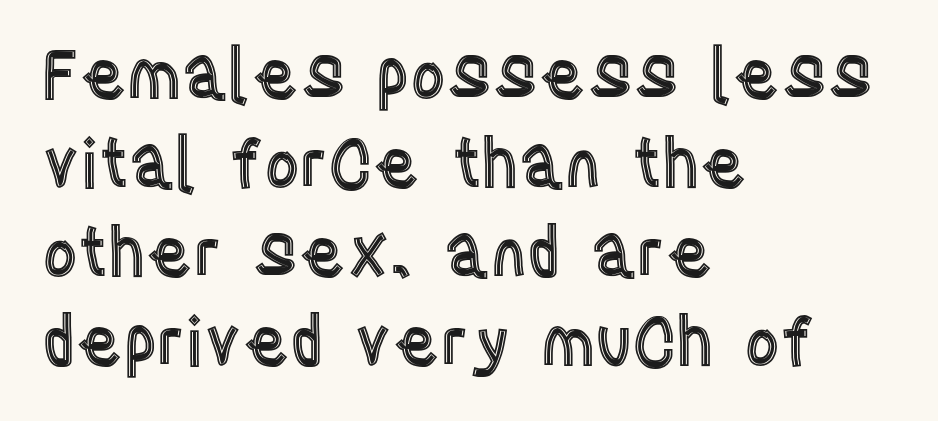
{"italic": "no", "width": "condensed", "x_height": "large", "monospaced": "no", "underline": "no", "align": "left", "line_spacing": "normal", "line_spacing_ratio": 1.31, "letter_spacing": "normal", "letter_spacing_em": 0.0, "glyph_px": 68}
